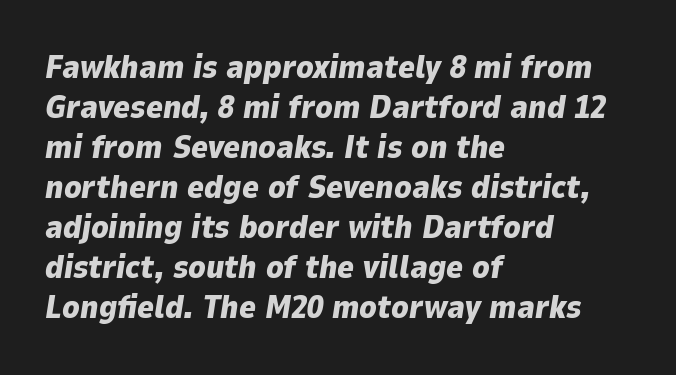
Q: Is the text bold? A: Yes.
Q: Is the text italic (slanted)? A: Yes, it leans right by about 9 degrees.
Q: Is the text underlined? A: No.
Q: How is the paragraph aligned? A: Left-aligned.
Q: Is the spacing between letters normal or unusually wide? A: Normal.
Q: Is the spacing between lines tight, normal or loose? A: Normal.
Q: Width (condensed, normal, or wide)? A: Normal.
Q: Stroke contrast? A: Low.
Q: x-height? A: Medium.
Q: Monospaced? A: No.
